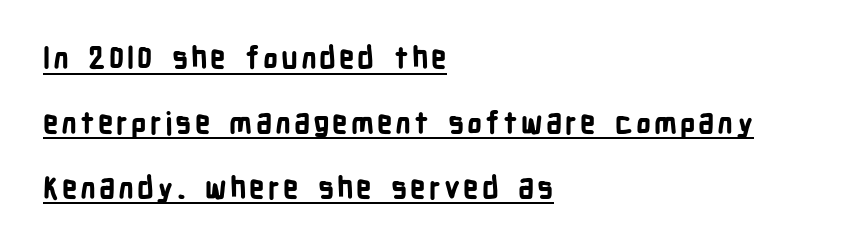
The image shows 30 px bold, condensed sans-serif type, upright; set left-aligned, loose line spacing (2.16x), underlined; low stroke contrast and a medium x-height.
